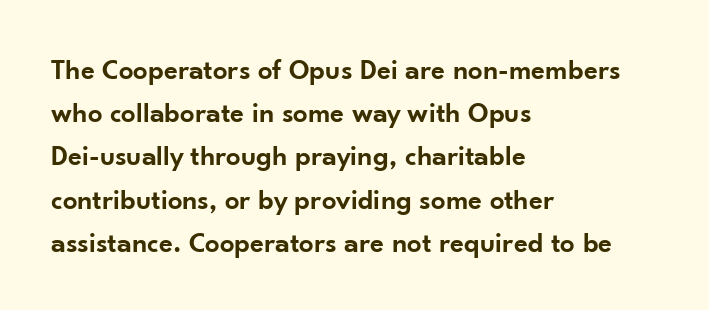
The image shows 29 px semibold sans-serif type, upright; set left-aligned, normal line spacing (1.49x), normal letter spacing, not underlined; low stroke contrast and a small x-height.
